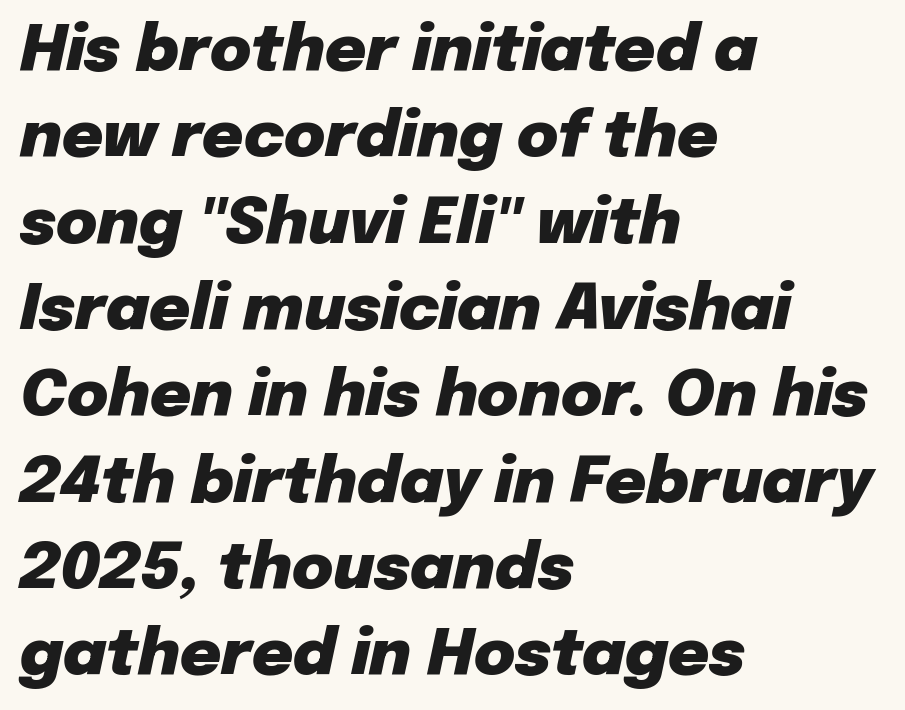
{"italic": "yes", "lean": "right", "slant_degrees": 12, "bold": "yes", "weight": "heavy", "width": "normal", "stroke_contrast": "low", "x_height": "medium", "monospaced": "no", "underline": "no", "align": "left", "line_spacing": "normal", "line_spacing_ratio": 1.37, "letter_spacing": "normal", "letter_spacing_em": 0.0, "glyph_px": 63}
